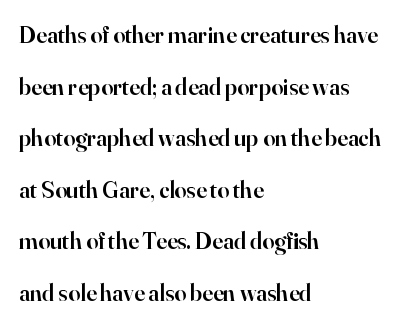
Posture: vertical. These lines are set flush left with a ragged right edge. Is the letter spacing exaggerated? No — it looks like the ordinary default. Heft: intermediate — a semibold. Quick note: interline space is abundant. Descender tails drop into unmarked territory.
